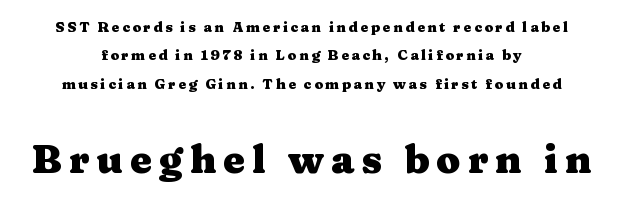
Q: Is the text bold? A: Yes.
Q: Is the text italic (slanted)? A: No, it is upright.
Q: Is the typeface a serif or a sans-serif typeface? A: Serif.
Q: Is the text underlined? A: No.
Q: How is the paragraph aligned? A: Centered.
Q: Is the spacing between lines tight, normal or loose? A: Loose.
Q: Which block of text is set in a larger size, the first (top) or the second (bottom)? A: The second (bottom) one.
Q: Width (condensed, normal, or wide)? A: Wide.
Q: Stroke contrast? A: Medium.
Q: x-height? A: Medium.
Q: Monospaced? A: No.
